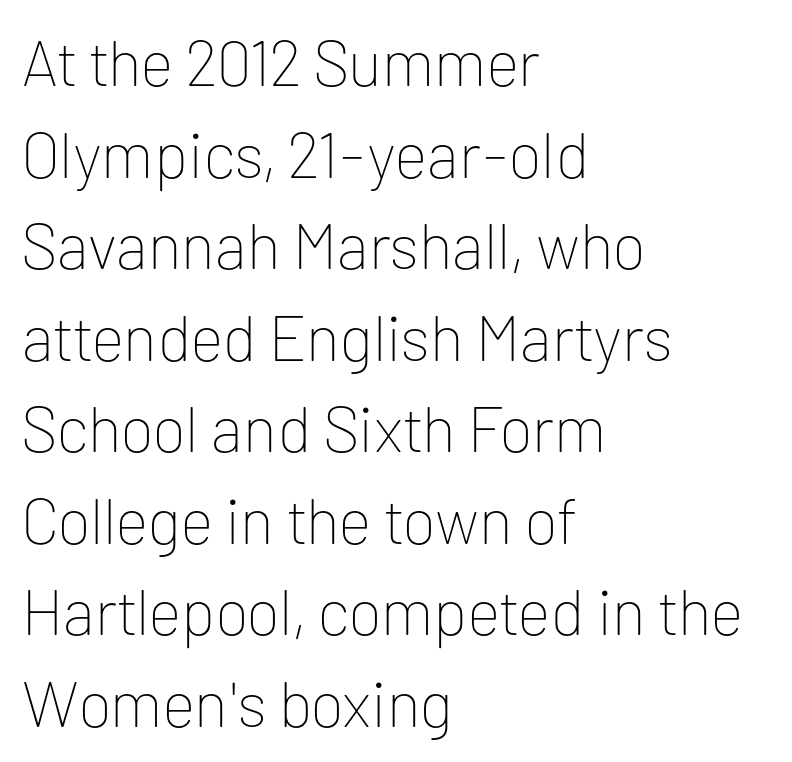
The image shows 64 px thin sans-serif type, upright; set left-aligned, normal line spacing (1.43x), normal letter spacing, not underlined; low stroke contrast and a medium x-height.
